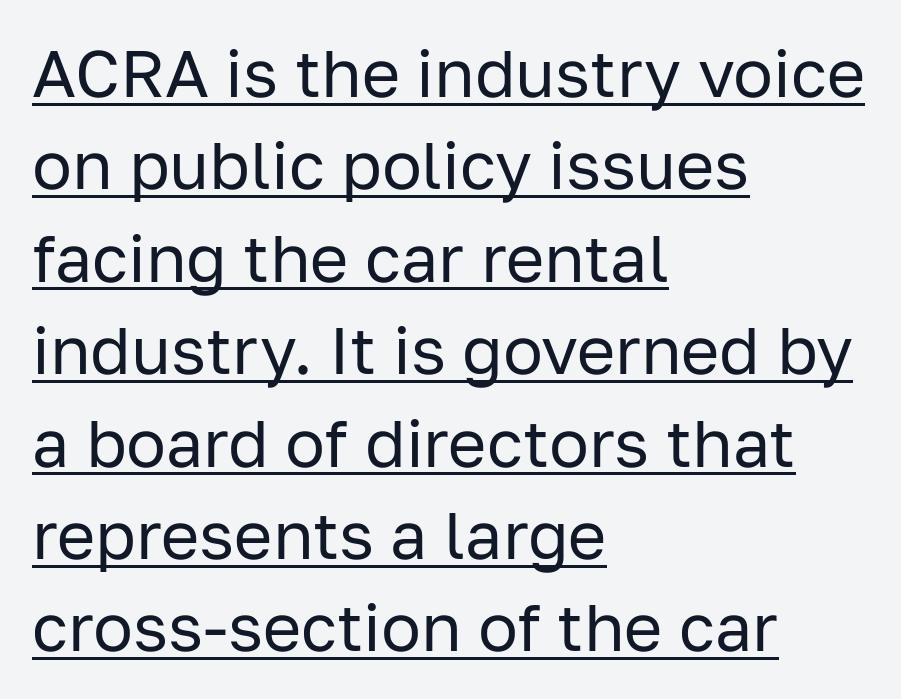
This sample has the flowing, uneven cadence of proportional lettering. Rows of type keep a routine distance in the vertical direction. Caption: lettering with a line underneath. Posture: upright roman. No feet cap the strokes, marking this as sans-serif type.
